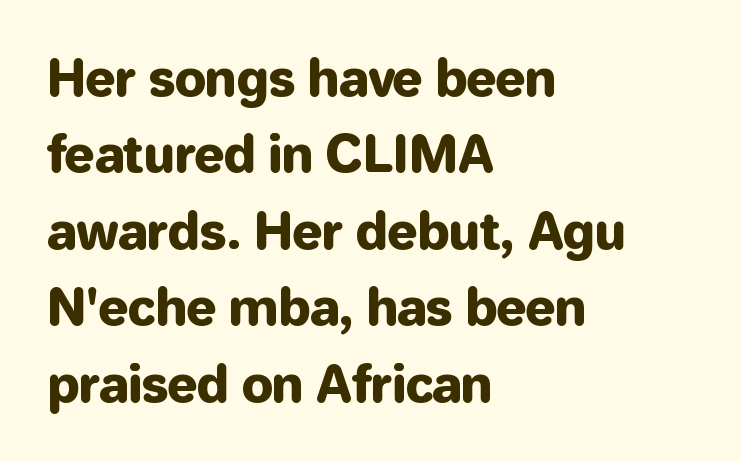
Q: Is the text italic (slanted)? A: No, it is upright.
Q: Is the typeface a serif or a sans-serif typeface? A: Sans-serif.
Q: Is the text underlined? A: No.
Q: How is the paragraph aligned? A: Left-aligned.
Q: Is the spacing between letters normal or unusually wide? A: Normal.
Q: Is the spacing between lines tight, normal or loose? A: Normal.
Q: Width (condensed, normal, or wide)? A: Normal.
Q: Stroke contrast? A: Low.
Q: x-height? A: Medium.
Q: Monospaced? A: No.
